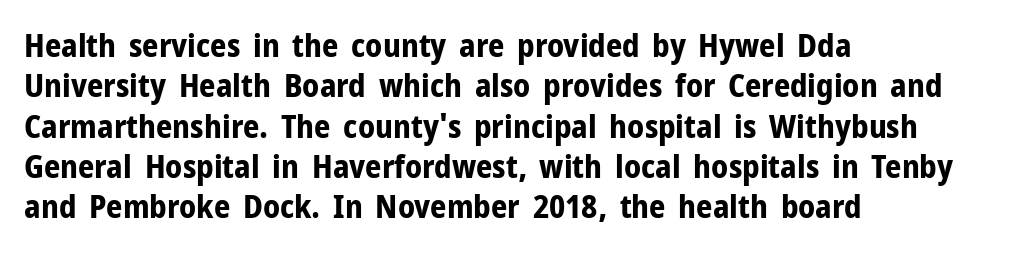
{"serif": "no", "italic": "no", "bold": "yes", "weight": "bold", "width": "normal", "stroke_contrast": "low", "x_height": "medium", "monospaced": "no", "underline": "no", "align": "left", "line_spacing": "normal", "line_spacing_ratio": 1.26, "letter_spacing": "normal", "letter_spacing_em": 0.0, "glyph_px": 32}
